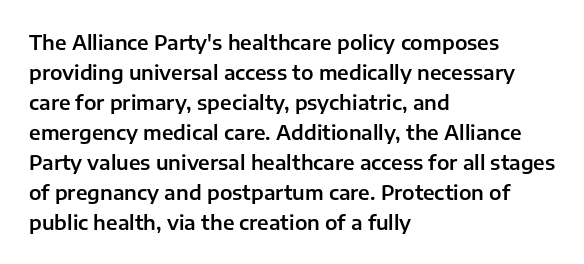
Q: Is the text italic (slanted)? A: No, it is upright.
Q: Is the text underlined? A: No.
Q: How is the paragraph aligned? A: Left-aligned.
Q: Is the spacing between letters normal or unusually wide? A: Normal.
Q: Is the spacing between lines tight, normal or loose? A: Normal.
